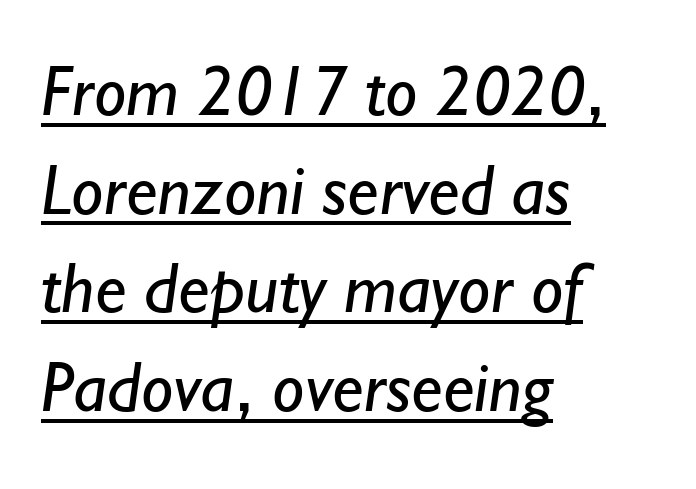
In terms of letterform style, serifs are entirely absent. The typesetter chose a ragged-right arrangement here. Is this a fixed-width face? No — the glyphs have proportional, varying widths. In terms of leading, this rendering sits right in the middle. A typesetter would call this zero additional tracking.
